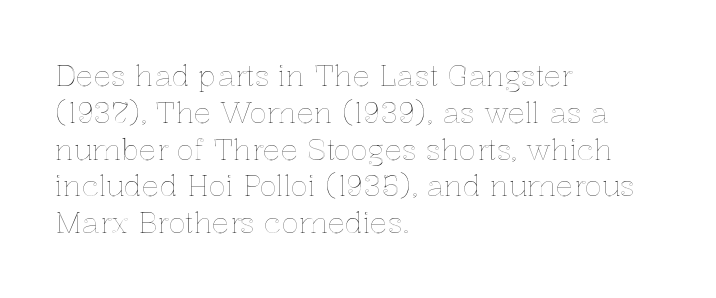
The image shows 29 px text type, upright; set left-aligned, normal line spacing (1.27x), normal letter spacing, not underlined; a medium x-height.
